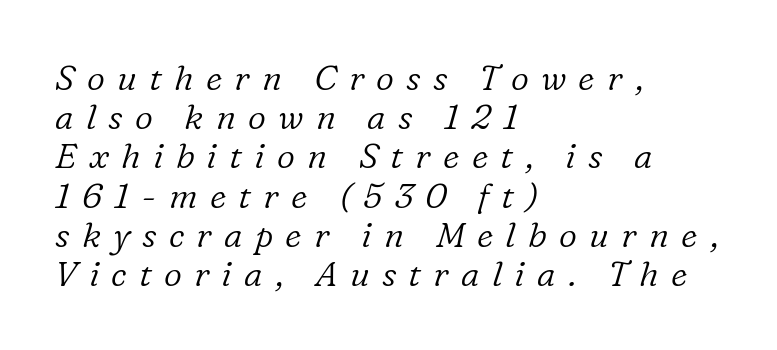
The image shows 35 px light serif type, italic (leaning right); set left-aligned, tight line spacing (1.12x), unusually wide letter spacing (+0.35 em), not underlined; low stroke contrast and a medium x-height.
